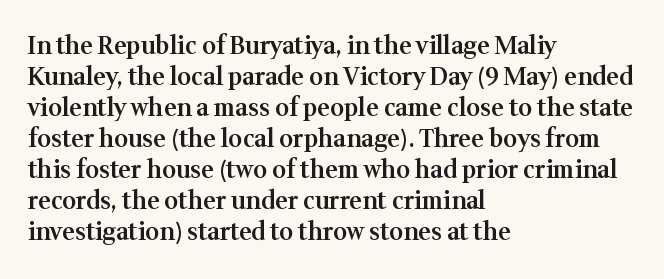
{"italic": "no", "bold": "semi", "underline": "no", "align": "left", "line_spacing": "normal", "line_spacing_ratio": 1.29, "letter_spacing": "normal", "letter_spacing_em": 0.0, "glyph_px": 24}
